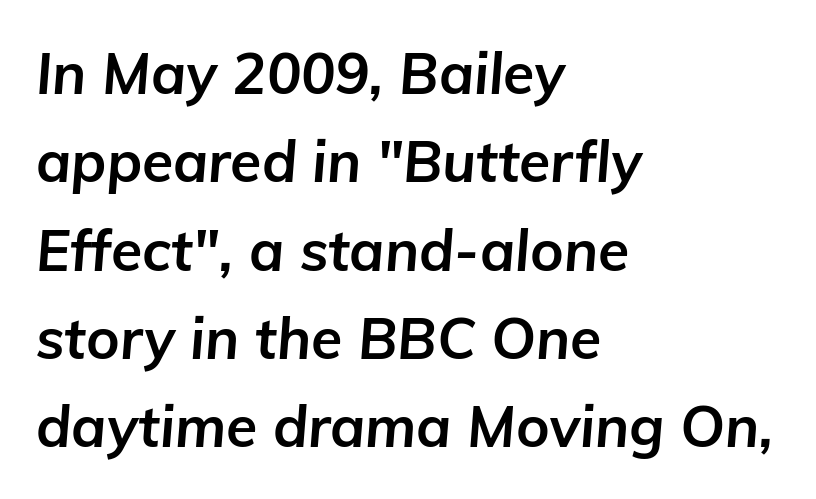
The characters look thick and weighty, a clear bold. Each row of text sits above clean, open space. Students, observe: this is what conventionally led text looks like. These lines are rendered in a variable-pitch font. The compositor pushed each line to the left boundary. Between one letter and the next there's only the usual sliver of space.
